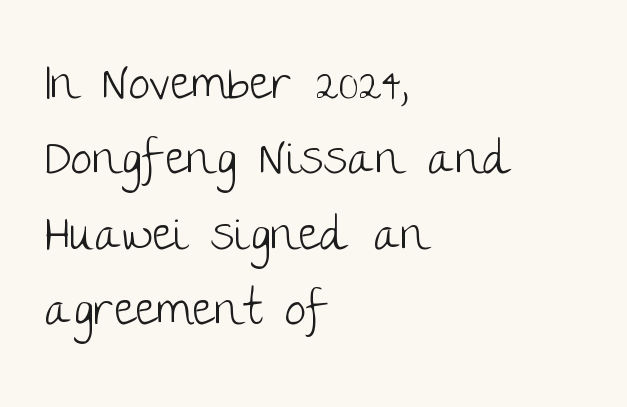
Vertical stems look standard width or narrower in stroke. The designer went with a sans here, leaving each stem footless. Varying glyph widths throughout — classic text-font behaviour. The space between consecutive lines is moderate. One-word summary of the alignment: left.
